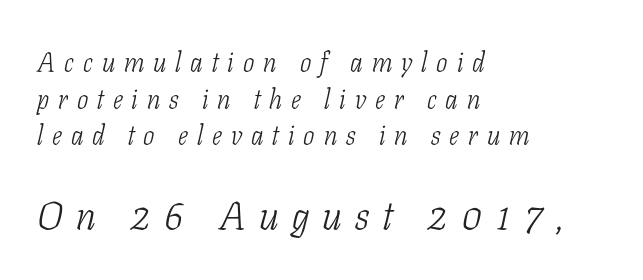
{"serif": "yes", "italic": "yes", "lean": "right", "slant_degrees": 11, "bold": "no", "weight": "light", "width": "condensed", "stroke_contrast": "low", "x_height": "medium", "monospaced": "no", "underline": "no", "align": "left", "line_spacing": "normal", "line_spacing_ratio": 1.36, "letter_spacing": "wide", "letter_spacing_em": 0.33, "larger_block": "second", "size_ratio": 1.48, "glyph_px": 40}
